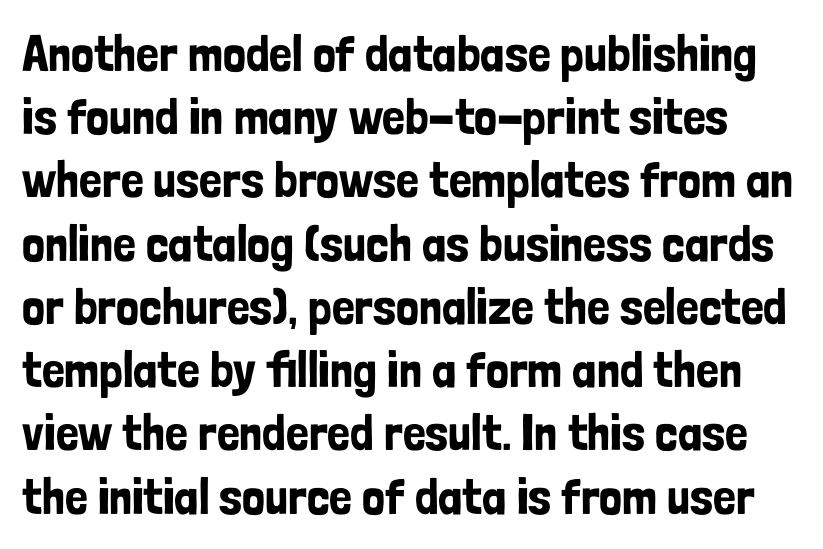
{"serif": "no", "italic": "no", "width": "condensed", "stroke_contrast": "low", "x_height": "medium", "monospaced": "no", "underline": "no", "line_spacing_ratio": 1.24, "letter_spacing": "normal", "letter_spacing_em": 0.0, "glyph_px": 51}
